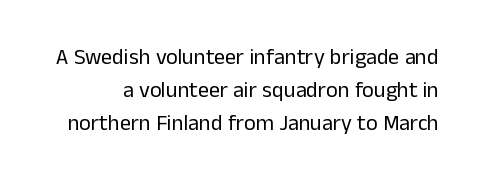
Q: Is the text bold? A: No.
Q: Is the text italic (slanted)? A: No, it is upright.
Q: Is the text underlined? A: No.
Q: Is the spacing between letters normal or unusually wide? A: Normal.
Q: Is the spacing between lines tight, normal or loose? A: Normal.
